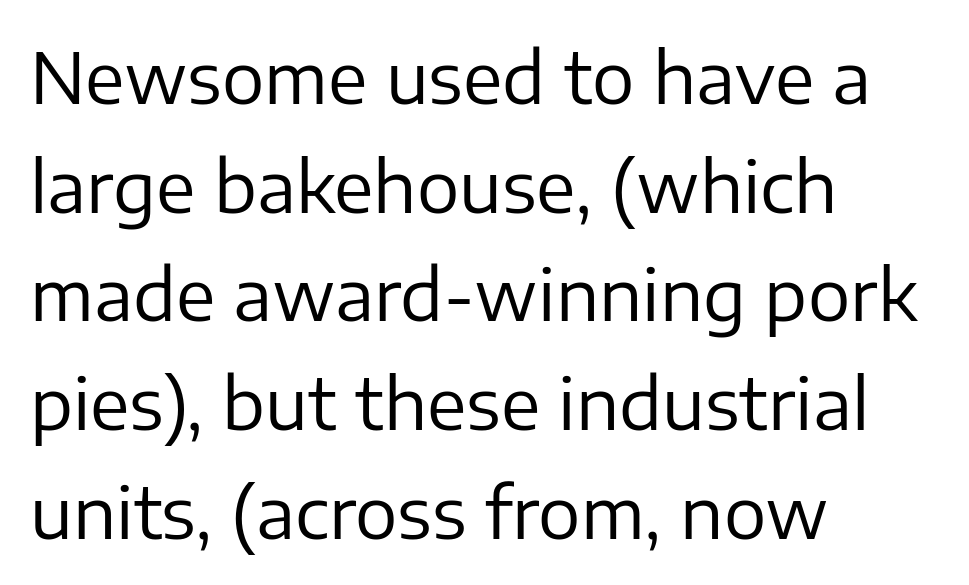
Examine the stroke ends and you'll find no serifs. This sample uses an upright cut, with every glyph sitting square on the baseline. Reading down the block, your eye returns to a fixed left position each line. This sample has the flowing, uneven cadence of proportional lettering.
